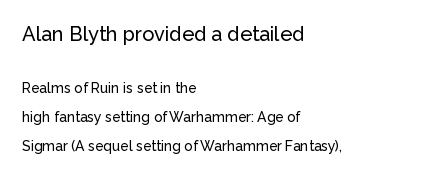
Airy leading. Horizontal alignment here is leftward, the default for most running prose. Is the letter spacing exaggerated? No — it looks like the ordinary default. Bare-footed words on every line.
